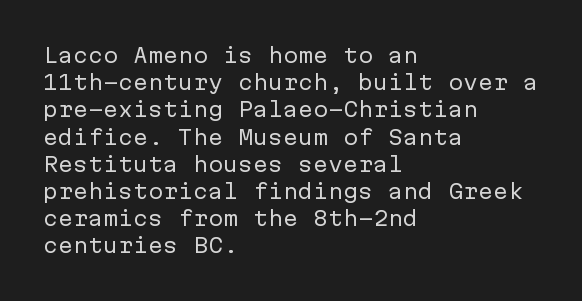
The text block is weighted toward the left margin, trailing off unevenly rightward. Summary of vertical rhythm: regular, with standard interline spacing. Spacing between characters is what you'd get straight out of the box. The letterforms sit at book weight or below.
